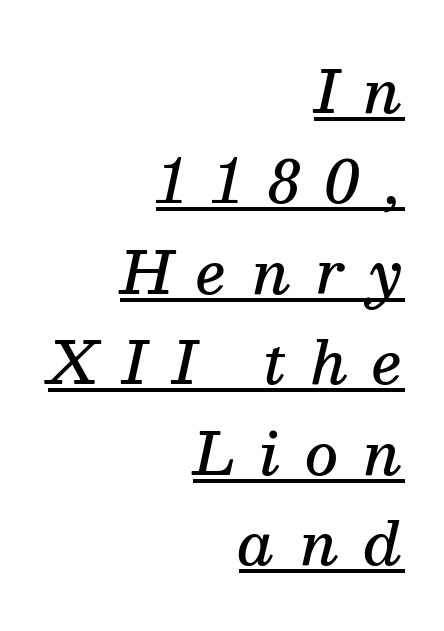
Q: Is the text bold? A: Semi-bold.
Q: Is the text italic (slanted)? A: Yes, it leans right by about 13 degrees.
Q: Is the typeface a serif or a sans-serif typeface? A: Serif.
Q: Is the text underlined? A: Yes.
Q: How is the paragraph aligned? A: Right-aligned.
Q: Is the spacing between letters normal or unusually wide? A: Unusually wide.
Q: Is the spacing between lines tight, normal or loose? A: Normal.
Q: Width (condensed, normal, or wide)? A: Normal.
Q: Stroke contrast? A: Medium.
Q: x-height? A: Medium.
Q: Monospaced? A: No.
